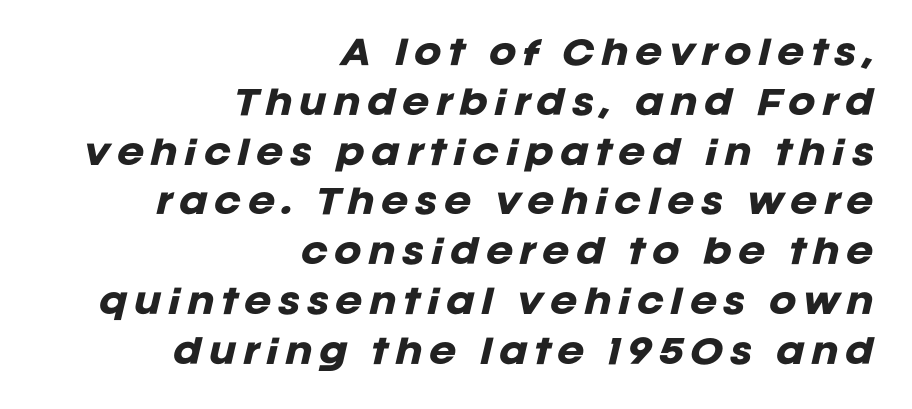
Vertically, the passage feels balanced, rows spaced as you'd expect. The passage shown is not underscored anywhere. Look at the stroke-to-counter ratio: heavy, a bold. The typography opts for an oblique posture over an upright one.
